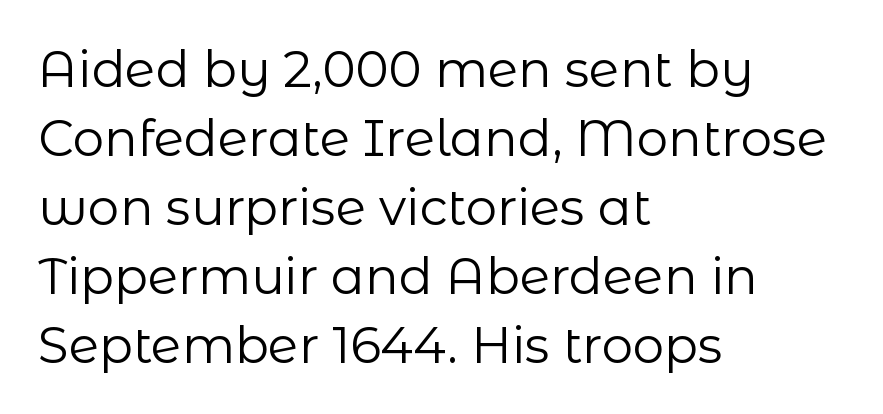
{"serif": "no", "italic": "no", "bold": "no", "weight": "regular", "width": "normal", "stroke_contrast": "low", "x_height": "medium", "monospaced": "no", "underline": "no", "align": "left", "line_spacing": "normal", "line_spacing_ratio": 1.38, "letter_spacing": "normal", "letter_spacing_em": 0.0, "glyph_px": 50}
